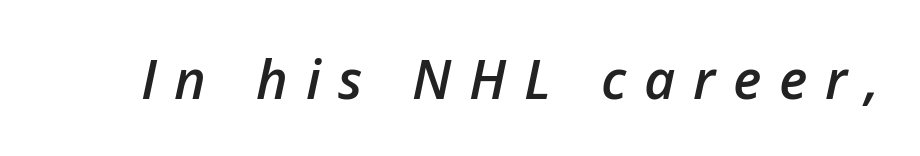
Q: Is the text bold? A: Semi-bold.
Q: Is the text italic (slanted)? A: Yes, it leans right by about 12 degrees.
Q: Is the text underlined? A: No.
Q: Is the spacing between letters normal or unusually wide? A: Unusually wide.
Q: Width (condensed, normal, or wide)? A: Normal.
Q: Stroke contrast? A: Low.
Q: x-height? A: Medium.
Q: Monospaced? A: No.
